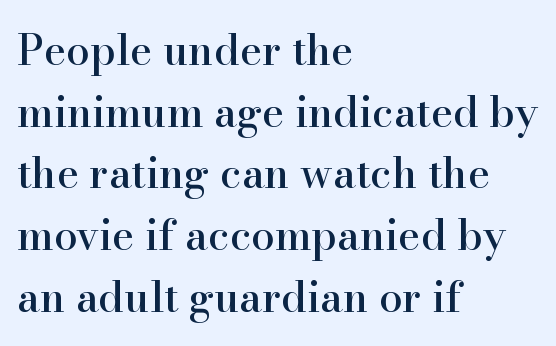
{"serif": "yes", "italic": "no", "width": "normal", "stroke_contrast": "high", "x_height": "small", "monospaced": "no", "underline": "no", "align": "left", "line_spacing": "normal", "line_spacing_ratio": 1.47, "letter_spacing": "normal", "letter_spacing_em": 0.0, "glyph_px": 42}
